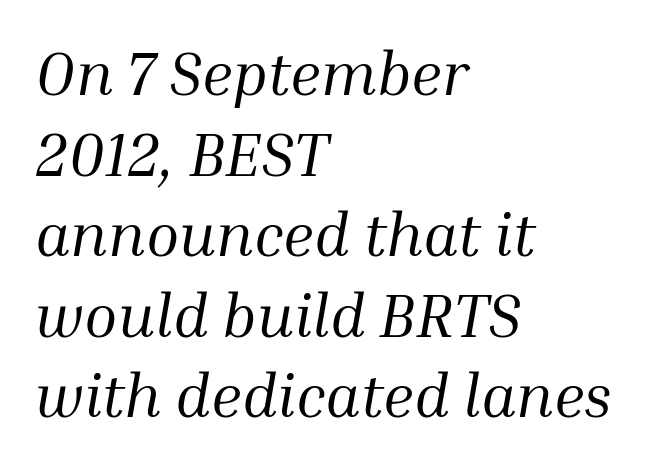
Q: Is the text bold? A: No.
Q: Is the text italic (slanted)? A: Yes, it leans right by about 10 degrees.
Q: Is the typeface a serif or a sans-serif typeface? A: Serif.
Q: Is the text underlined? A: No.
Q: How is the paragraph aligned? A: Left-aligned.
Q: Is the spacing between letters normal or unusually wide? A: Normal.
Q: Is the spacing between lines tight, normal or loose? A: Normal.
Q: Width (condensed, normal, or wide)? A: Normal.
Q: Stroke contrast? A: Medium.
Q: x-height? A: Medium.
Q: Monospaced? A: No.
